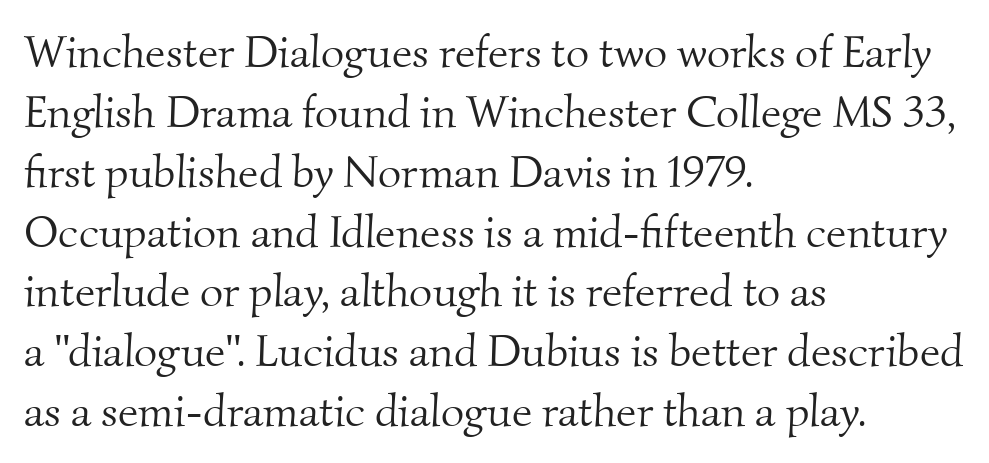
The image shows 45 px light serif type; set left-aligned, normal line spacing (1.33x), normal letter spacing, not underlined; medium stroke contrast and a small x-height.
